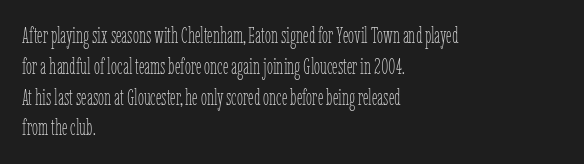
Summary of vertical rhythm: regular, with standard interline spacing. Short note: letters normally spaced. The font's upright variant was chosen for this text. Casual observation: everything's shoved over to the left.
